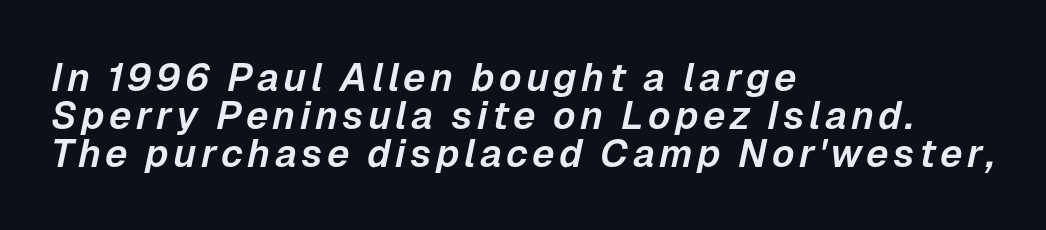
{"italic": "yes", "lean": "right", "slant_degrees": 12, "width": "normal", "stroke_contrast": "low", "x_height": "medium", "monospaced": "no", "underline": "no", "align": "left", "line_spacing": "tight", "line_spacing_ratio": 0.97, "glyph_px": 39}
